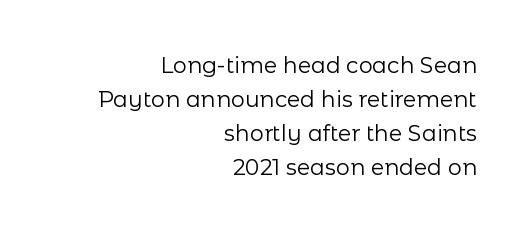
The image shows 22 px text type, upright; set right-aligned, normal line spacing (1.55x), normal letter spacing, not underlined.
